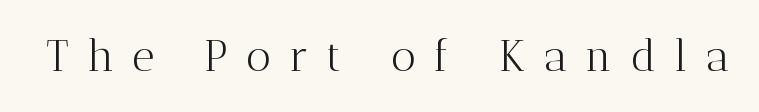
Q: Is the text bold? A: No.
Q: Is the text italic (slanted)? A: No, it is upright.
Q: Is the typeface a serif or a sans-serif typeface? A: Serif.
Q: Is the text underlined? A: No.
Q: Is the spacing between letters normal or unusually wide? A: Unusually wide.
Q: Width (condensed, normal, or wide)? A: Normal.
Q: Stroke contrast? A: Medium.
Q: x-height? A: Medium.
Q: Monospaced? A: No.
